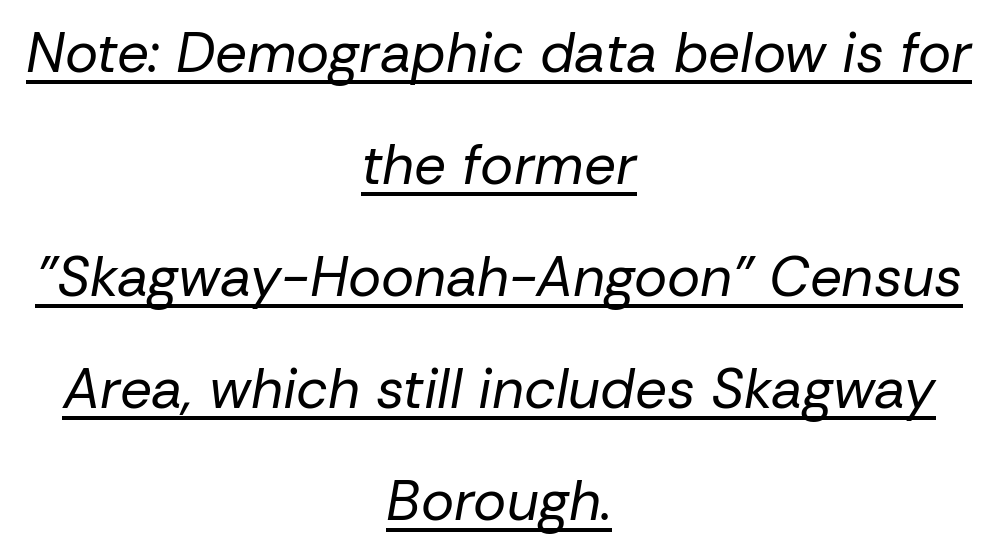
The image shows 56 px regular-weight type, italic (leaning right); set centered, loose line spacing (2.0x), normal letter spacing, underlined; low stroke contrast and a medium x-height.
